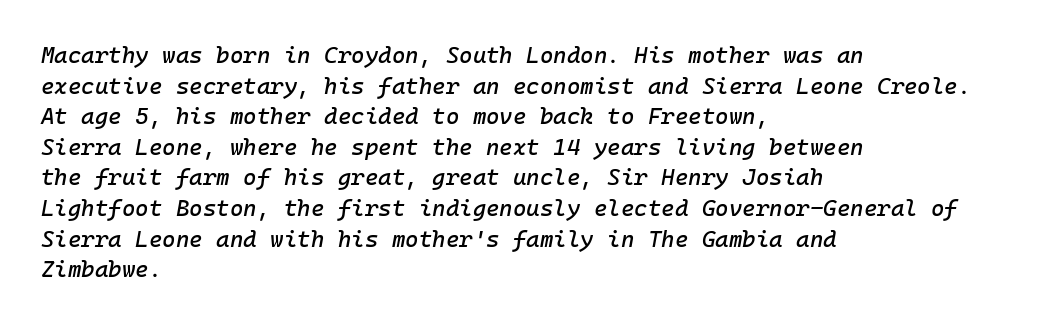
Any mark beneath the type? The region is blank. This sample uses an oblique cut, with every glyph tilted off the vertical. Vertical spacing — default. Observe the ordinary spacing: letters are neighbours, not strangers.
